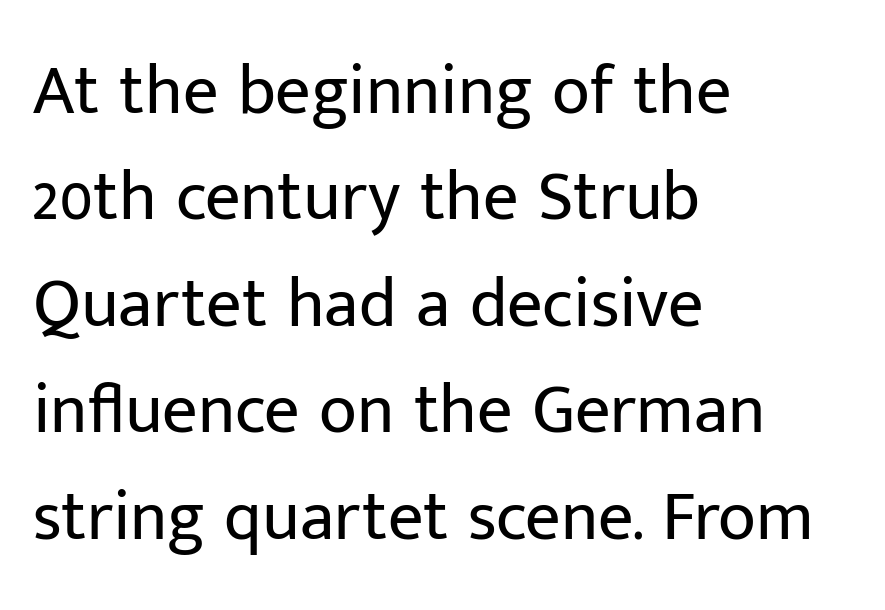
{"serif": "no", "italic": "no", "bold": "no", "weight": "regular", "width": "normal", "stroke_contrast": "low", "x_height": "medium", "monospaced": "no", "underline": "no", "align": "left", "line_spacing": "normal", "line_spacing_ratio": 1.52, "letter_spacing": "normal", "letter_spacing_em": 0.0, "glyph_px": 70}
